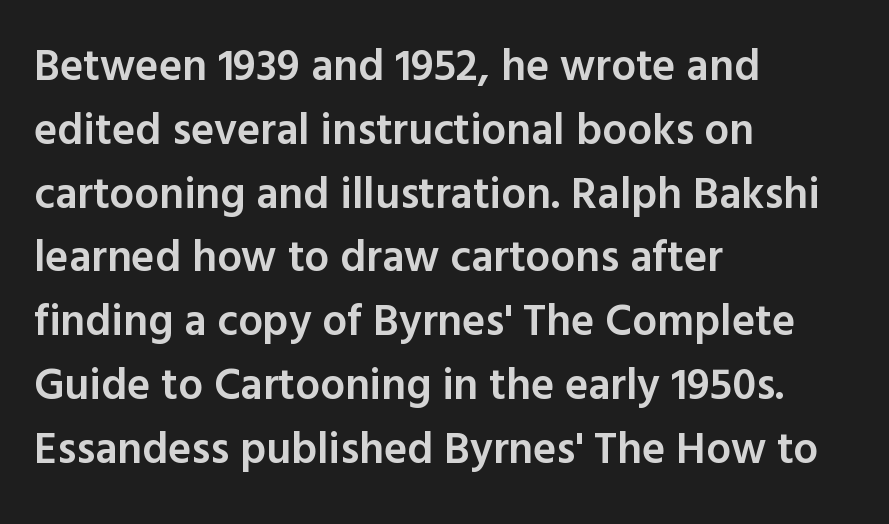
The image shows 44 px semibold sans-serif type, upright; set left-aligned, normal line spacing (1.45x), normal letter spacing, not underlined; a medium x-height.
